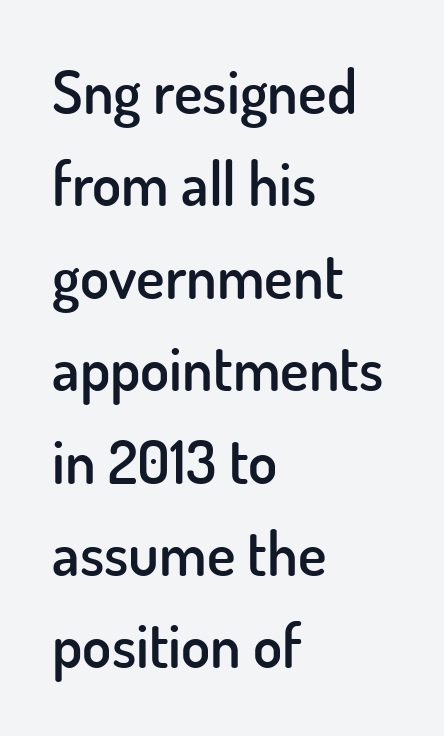
Q: Is the text bold? A: Semi-bold.
Q: Is the text italic (slanted)? A: No, it is upright.
Q: Is the typeface a serif or a sans-serif typeface? A: Sans-serif.
Q: Is the text underlined? A: No.
Q: How is the paragraph aligned? A: Left-aligned.
Q: Is the spacing between letters normal or unusually wide? A: Normal.
Q: Is the spacing between lines tight, normal or loose? A: Normal.
Q: Width (condensed, normal, or wide)? A: Normal.
Q: Stroke contrast? A: Low.
Q: x-height? A: Small.
Q: Monospaced? A: No.
